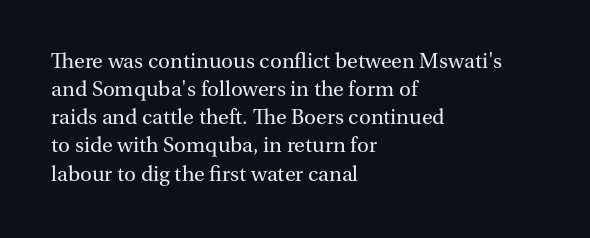
Q: Is the text bold? A: No.
Q: Is the text italic (slanted)? A: No, it is upright.
Q: Is the text underlined? A: No.
Q: How is the paragraph aligned? A: Left-aligned.
Q: Is the spacing between letters normal or unusually wide? A: Normal.
Q: Is the spacing between lines tight, normal or loose? A: Normal.
